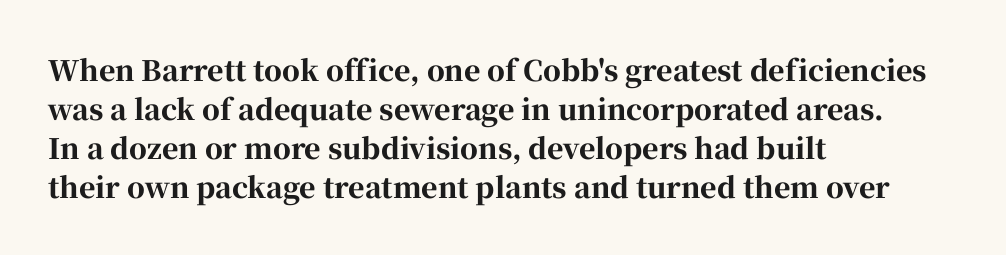
Q: Is the text bold? A: Yes.
Q: Is the text italic (slanted)? A: No, it is upright.
Q: Is the typeface a serif or a sans-serif typeface? A: Serif.
Q: Is the text underlined? A: No.
Q: How is the paragraph aligned? A: Left-aligned.
Q: Is the spacing between letters normal or unusually wide? A: Normal.
Q: Is the spacing between lines tight, normal or loose? A: Normal.
Q: Width (condensed, normal, or wide)? A: Normal.
Q: Stroke contrast? A: High.
Q: x-height? A: Medium.
Q: Monospaced? A: No.
